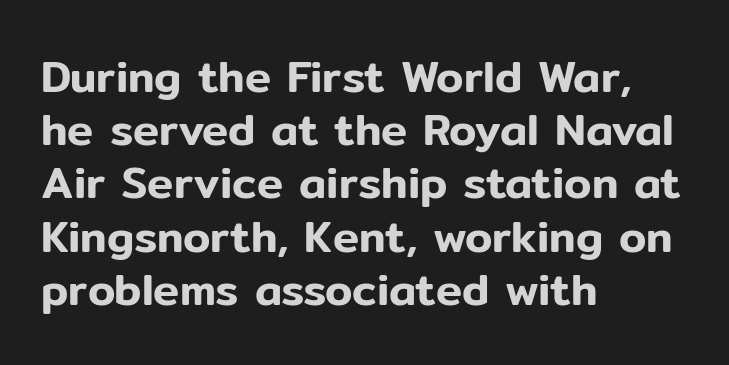
Q: Is the text italic (slanted)? A: No, it is upright.
Q: Is the typeface a serif or a sans-serif typeface? A: Sans-serif.
Q: Is the text underlined? A: No.
Q: How is the paragraph aligned? A: Left-aligned.
Q: Is the spacing between letters normal or unusually wide? A: Normal.
Q: Width (condensed, normal, or wide)? A: Normal.
Q: Stroke contrast? A: Low.
Q: x-height? A: Medium.
Q: Monospaced? A: No.
